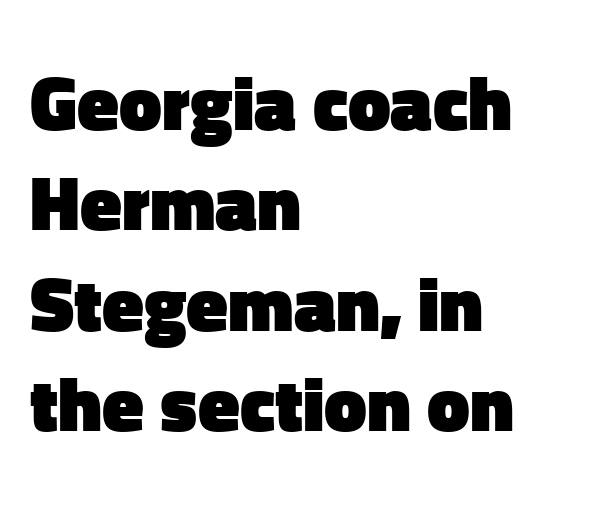
Q: Is the text bold? A: Yes.
Q: Is the text italic (slanted)? A: No, it is upright.
Q: Is the typeface a serif or a sans-serif typeface? A: Sans-serif.
Q: Is the text underlined? A: No.
Q: How is the paragraph aligned? A: Left-aligned.
Q: Is the spacing between letters normal or unusually wide? A: Normal.
Q: Is the spacing between lines tight, normal or loose? A: Normal.
Q: Width (condensed, normal, or wide)? A: Normal.
Q: Stroke contrast? A: Low.
Q: x-height? A: Medium.
Q: Monospaced? A: No.
